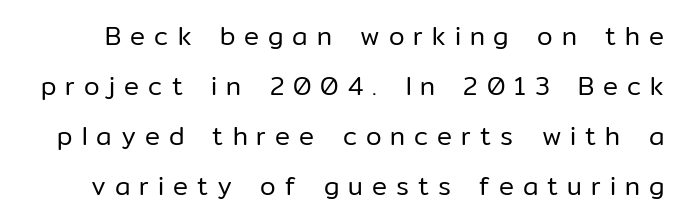
The image shows 25 px text type, upright; set loose line spacing (2.0x), unusually wide letter spacing (+0.36 em), not underlined.
